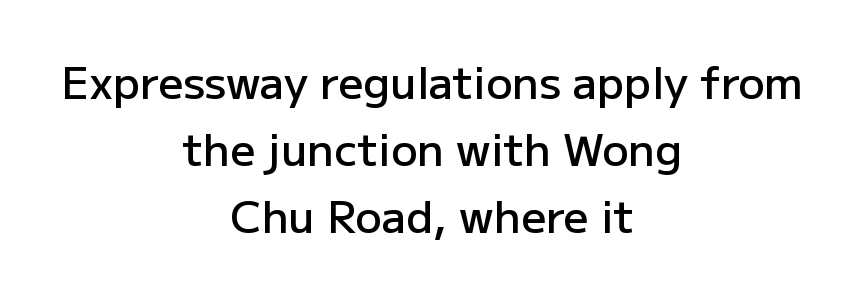
{"serif": "no", "italic": "no", "bold": "semi", "weight": "semibold", "width": "normal", "stroke_contrast": "low", "x_height": "medium", "monospaced": "no", "underline": "no", "align": "center", "line_spacing": "normal", "line_spacing_ratio": 1.52, "letter_spacing": "normal", "letter_spacing_em": 0.0, "glyph_px": 44}
